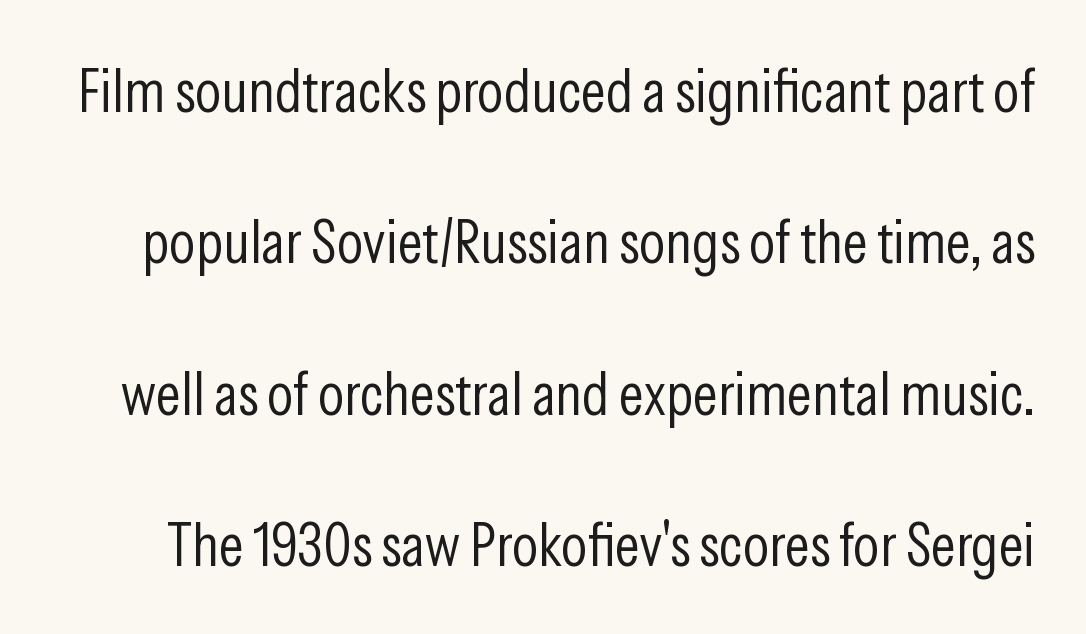
The image shows 61 px light, condensed sans-serif type, upright; set loose line spacing (2.48x), normal letter spacing, not underlined; low stroke contrast and a medium x-height.
